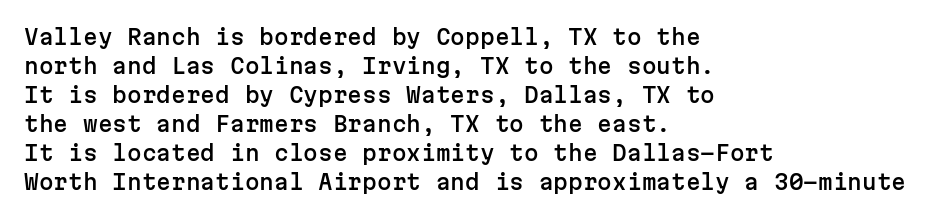
The image shows 21 px text type, upright; set left-aligned, normal line spacing (1.38x), normal letter spacing, not underlined.
